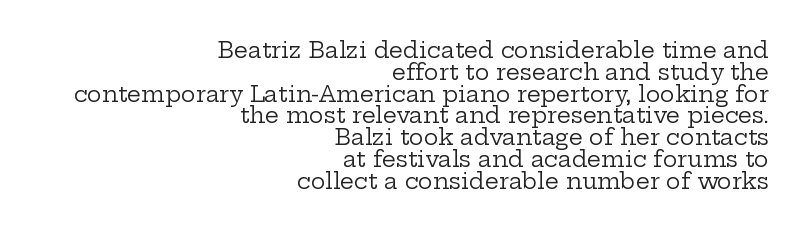
No italicization has been applied; the sample stays upright. The passage shown stacks its lines with hardly any gap. Compared with a typical body face, this is equally light or lighter still. Any mark beneath the type? The region is blank.
